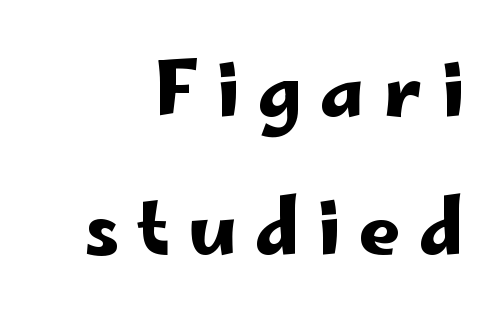
Q: Is the text italic (slanted)? A: No, it is upright.
Q: Is the typeface a serif or a sans-serif typeface? A: Sans-serif.
Q: Is the text underlined? A: No.
Q: How is the paragraph aligned? A: Right-aligned.
Q: Is the spacing between letters normal or unusually wide? A: Unusually wide.
Q: Width (condensed, normal, or wide)? A: Wide.
Q: Stroke contrast? A: Low.
Q: x-height? A: Small.
Q: Monospaced? A: No.
